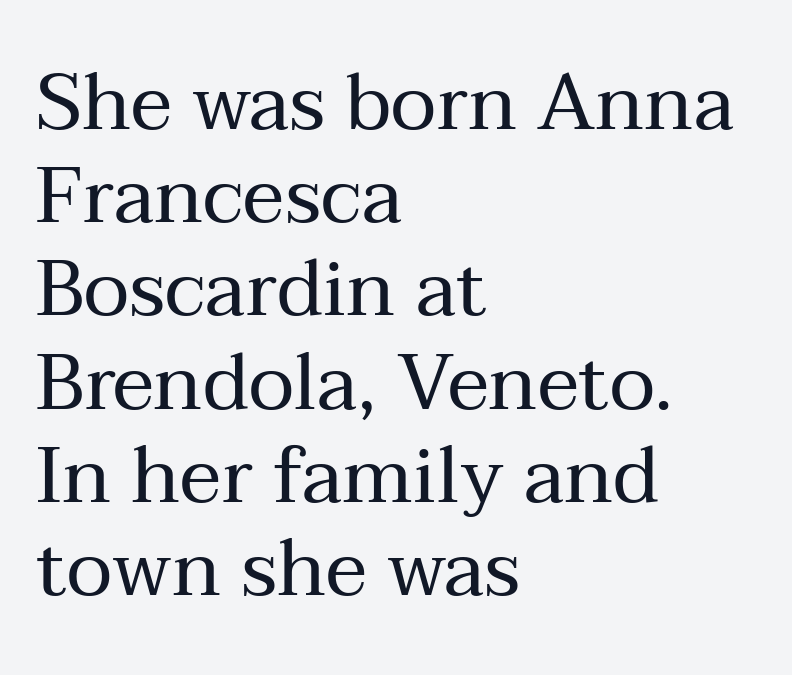
The image shows 79 px regular-weight serif type, upright; set left-aligned, line spacing 1.18x, normal letter spacing, not underlined; medium stroke contrast and a medium x-height.
